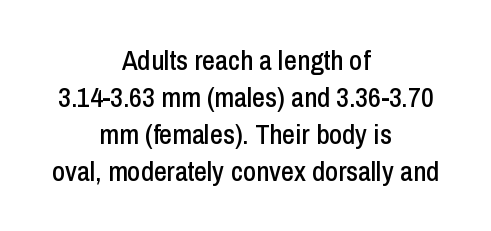
Q: Is the text italic (slanted)? A: No, it is upright.
Q: Is the typeface a serif or a sans-serif typeface? A: Sans-serif.
Q: Is the text underlined? A: No.
Q: How is the paragraph aligned? A: Centered.
Q: Is the spacing between letters normal or unusually wide? A: Normal.
Q: Is the spacing between lines tight, normal or loose? A: Normal.
Q: Width (condensed, normal, or wide)? A: Condensed.
Q: Stroke contrast? A: Low.
Q: x-height? A: Medium.
Q: Monospaced? A: No.
